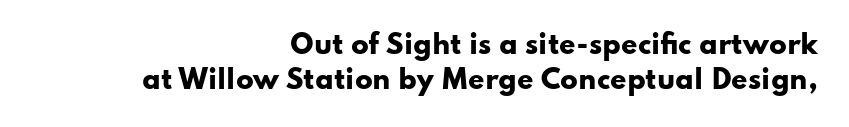
{"italic": "no", "bold": "yes", "underline": "no", "align": "right", "line_spacing": "normal", "line_spacing_ratio": 1.34, "letter_spacing": "normal", "letter_spacing_em": 0.0, "glyph_px": 26}
